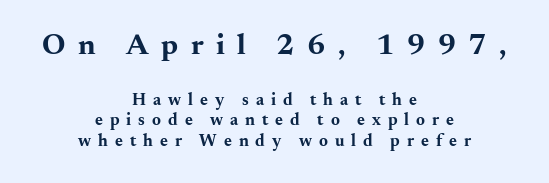
The image shows 30 px bold, wide serif type, upright; set centered, line spacing 1.22x, unusually wide letter spacing (+0.41 em), not underlined; the first (top) block is 1.76x larger; medium stroke contrast and a small x-height.
